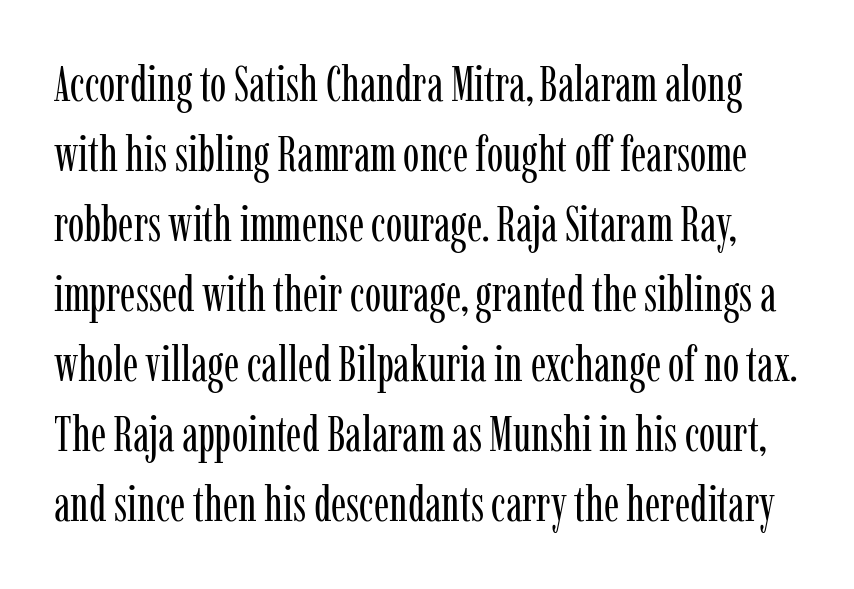
{"serif": "yes", "italic": "no", "bold": "no", "weight": "regular", "width": "condensed", "stroke_contrast": "low", "x_height": "medium", "monospaced": "no", "underline": "no", "line_spacing": "normal", "line_spacing_ratio": 1.43, "letter_spacing": "normal", "letter_spacing_em": 0.0, "glyph_px": 49}
